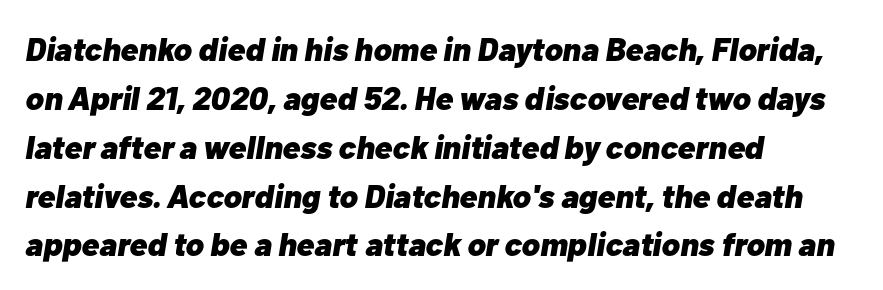
The image shows 33 px heavy type, italic (leaning right); set left-aligned, normal line spacing (1.48x), normal letter spacing, not underlined; low stroke contrast and a medium x-height.
